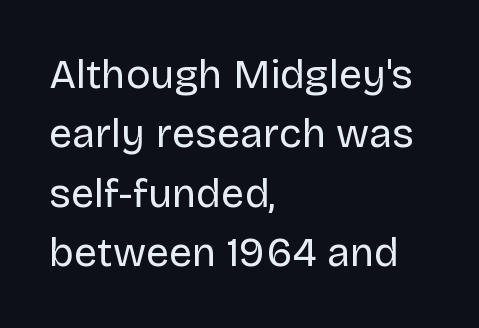
{"serif": "no", "italic": "no", "bold": "no", "weight": "regular", "width": "normal", "stroke_contrast": "low", "x_height": "large", "monospaced": "no", "underline": "no", "align": "left", "line_spacing": "normal", "line_spacing_ratio": 1.45, "letter_spacing": "normal", "letter_spacing_em": 0.0, "glyph_px": 41}
